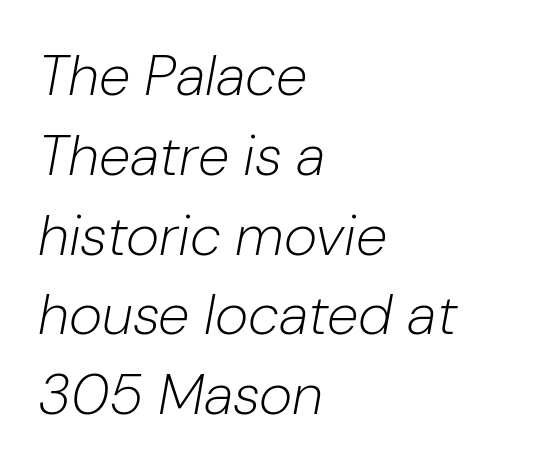
Q: Is the text bold? A: No.
Q: Is the text italic (slanted)? A: Yes, it leans right by about 10 degrees.
Q: Is the text underlined? A: No.
Q: How is the paragraph aligned? A: Left-aligned.
Q: Is the spacing between letters normal or unusually wide? A: Normal.
Q: Is the spacing between lines tight, normal or loose? A: Normal.
Q: Width (condensed, normal, or wide)? A: Normal.
Q: Stroke contrast? A: Low.
Q: x-height? A: Medium.
Q: Monospaced? A: No.
